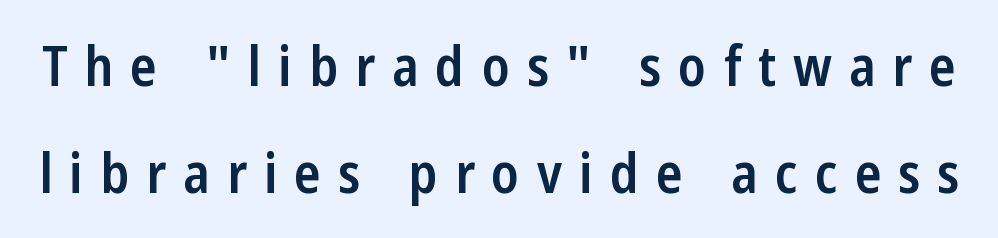
Q: Is the text bold? A: Semi-bold.
Q: Is the text italic (slanted)? A: No, it is upright.
Q: Is the typeface a serif or a sans-serif typeface? A: Sans-serif.
Q: Is the text underlined? A: No.
Q: Is the spacing between letters normal or unusually wide? A: Unusually wide.
Q: Is the spacing between lines tight, normal or loose? A: Loose.
Q: Width (condensed, normal, or wide)? A: Condensed.
Q: Stroke contrast? A: Low.
Q: x-height? A: Medium.
Q: Monospaced? A: No.
